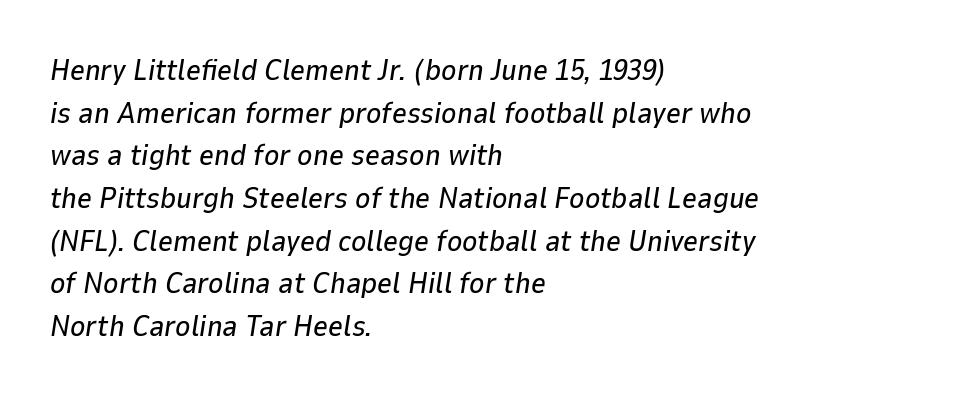
The glyphs are unaccompanied by any horizontal stroke below them. What's the leading like? Ordinary, nothing unusual. How are the letters spaced? Ordinarily, with no added tracking. Character widths vary here, with narrow letters taking less room than wide ones. In CSS terms this would be text-align: left.
